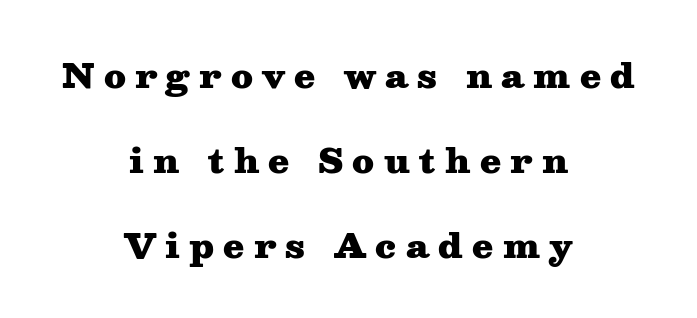
The image shows 34 px heavy, wide serif type, upright; set centered, loose line spacing (2.5x), unusually wide letter spacing (+0.27 em), not underlined; medium stroke contrast and a medium x-height.
